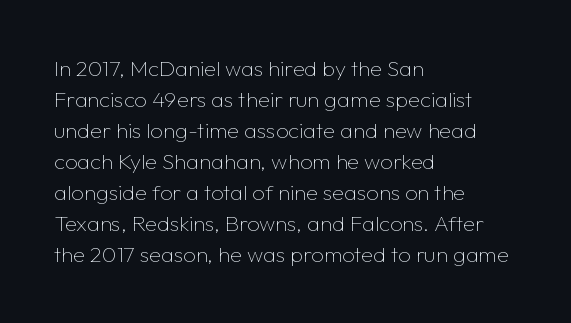
{"italic": "no", "bold": "no", "underline": "no", "align": "left", "line_spacing": "normal", "line_spacing_ratio": 1.41, "letter_spacing": "normal", "letter_spacing_em": 0.0, "glyph_px": 22}
